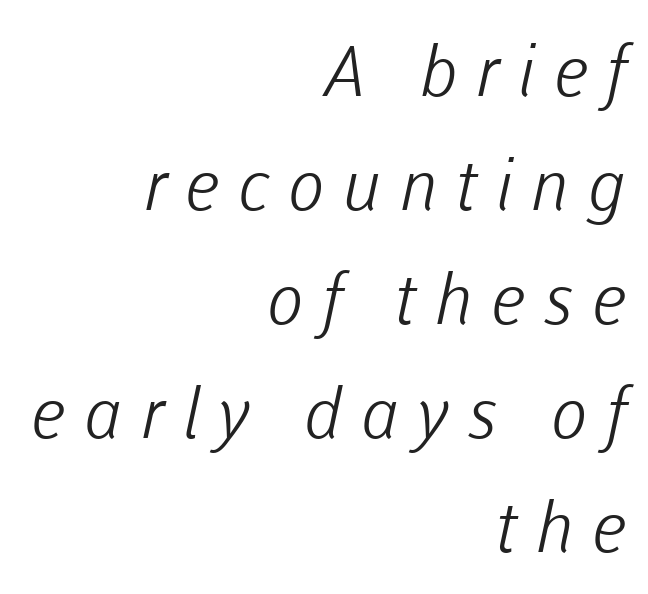
{"serif": "no", "bold": "no", "weight": "light", "width": "normal", "stroke_contrast": "low", "x_height": "medium", "monospaced": "no", "underline": "no", "align": "right", "line_spacing": "normal", "line_spacing_ratio": 1.63, "letter_spacing": "wide", "letter_spacing_em": 0.26, "glyph_px": 70}
